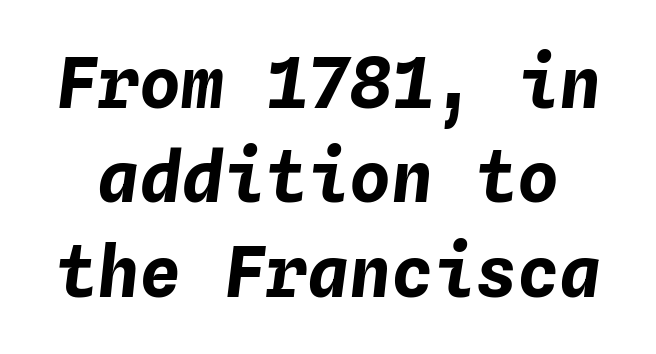
The image shows 70 px bold type, italic (leaning right), monospaced; set normal line spacing (1.35x), normal letter spacing, not underlined; low stroke contrast and a medium x-height.
